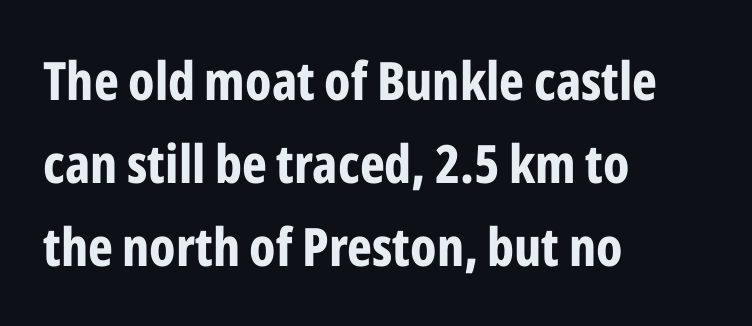
Q: Is the text bold? A: Yes.
Q: Is the text italic (slanted)? A: No, it is upright.
Q: Is the typeface a serif or a sans-serif typeface? A: Sans-serif.
Q: Is the text underlined? A: No.
Q: How is the paragraph aligned? A: Left-aligned.
Q: Is the spacing between letters normal or unusually wide? A: Normal.
Q: Is the spacing between lines tight, normal or loose? A: Normal.
Q: Width (condensed, normal, or wide)? A: Condensed.
Q: Stroke contrast? A: Low.
Q: x-height? A: Medium.
Q: Monospaced? A: No.
